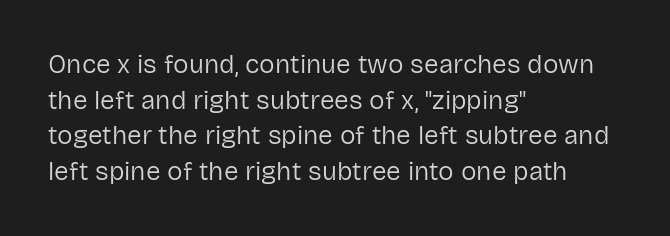
Q: Is the text bold? A: No.
Q: Is the text italic (slanted)? A: No, it is upright.
Q: Is the text underlined? A: No.
Q: How is the paragraph aligned? A: Left-aligned.
Q: Is the spacing between letters normal or unusually wide? A: Normal.
Q: Is the spacing between lines tight, normal or loose? A: Normal.
